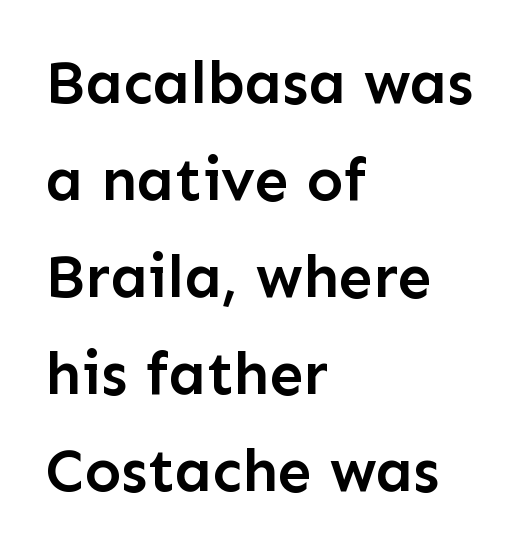
Q: Is the text bold? A: Semi-bold.
Q: Is the text italic (slanted)? A: No, it is upright.
Q: Is the typeface a serif or a sans-serif typeface? A: Sans-serif.
Q: Is the text underlined? A: No.
Q: How is the paragraph aligned? A: Left-aligned.
Q: Is the spacing between letters normal or unusually wide? A: Normal.
Q: Is the spacing between lines tight, normal or loose? A: Normal.
Q: Width (condensed, normal, or wide)? A: Normal.
Q: Stroke contrast? A: Low.
Q: x-height? A: Medium.
Q: Monospaced? A: No.
